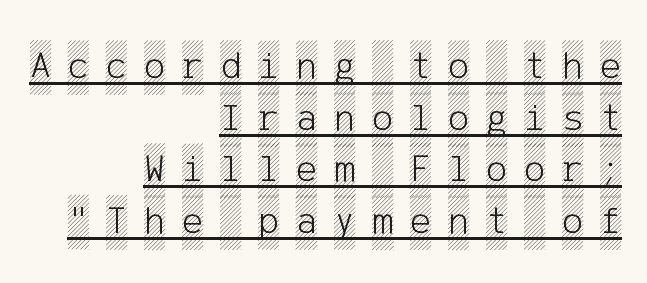
The image shows 40 px condensed type, upright; set right-aligned, normal line spacing (1.29x), unusually wide letter spacing (+0.42 em), underlined; a large x-height.
